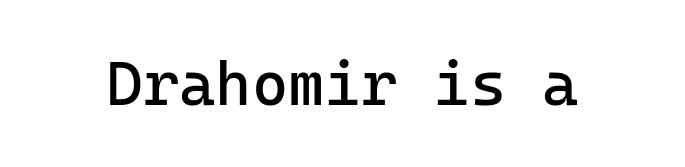
{"serif": "no", "italic": "no", "bold": "no", "weight": "regular", "width": "normal", "stroke_contrast": "low", "x_height": "medium", "monospaced": "yes", "underline": "no", "letter_spacing": "normal", "letter_spacing_em": 0.0, "glyph_px": 62}
